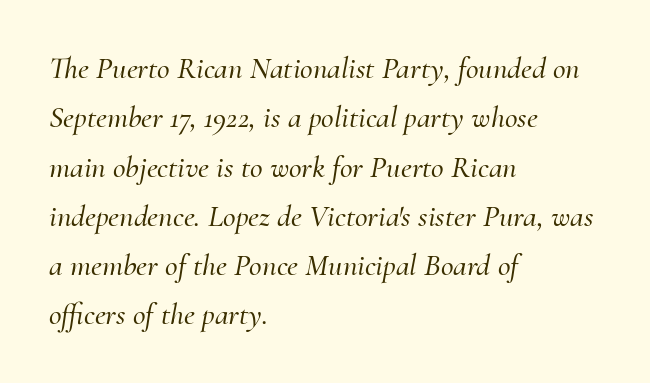
The image shows 31 px serif type, italic (leaning right); set left-aligned, normal line spacing (1.59x), normal letter spacing, not underlined; medium stroke contrast and a small x-height.
